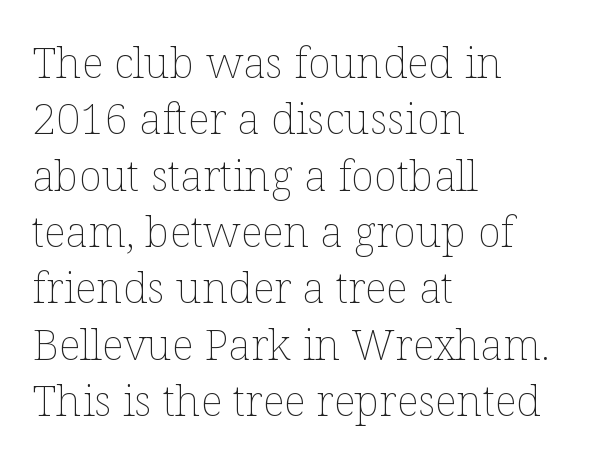
The image shows 43 px thin type, upright; set left-aligned, normal line spacing (1.31x), normal letter spacing, not underlined; low stroke contrast and a medium x-height.
